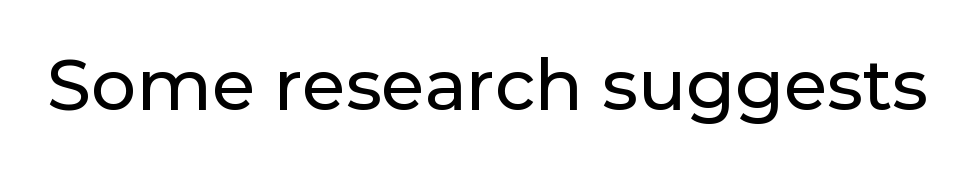
Notice how the stems are strictly vertical — no italics here. Proportional: the letters do not fall into vertical columns. The designer went with a sans here, leaving each stem footless. The tracking reads as untouched default to a designer's eye. Each row of text sits above clean, open space.
